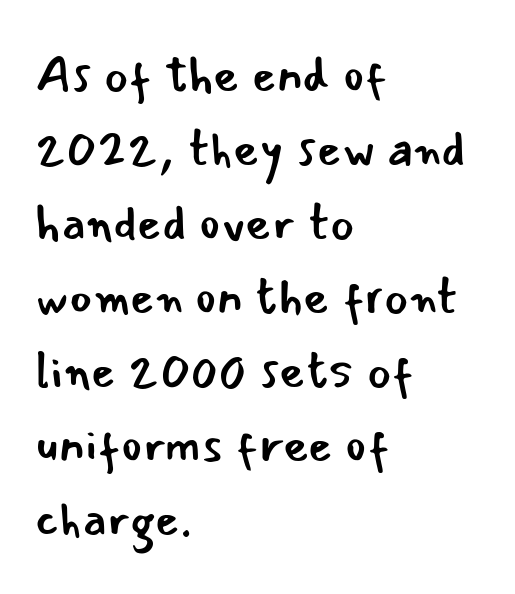
Q: Is the text bold? A: No.
Q: Is the text italic (slanted)? A: No, it is upright.
Q: Is the typeface a serif or a sans-serif typeface? A: Sans-serif.
Q: Is the text underlined? A: No.
Q: How is the paragraph aligned? A: Left-aligned.
Q: Is the spacing between letters normal or unusually wide? A: Normal.
Q: Is the spacing between lines tight, normal or loose? A: Normal.
Q: Width (condensed, normal, or wide)? A: Normal.
Q: Stroke contrast? A: Low.
Q: x-height? A: Small.
Q: Monospaced? A: No.
